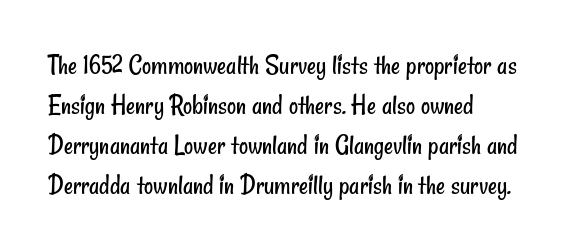
Vertically, the passage feels balanced, rows spaced as you'd expect. Where is the straight margin? On the left. These lines are rendered in a variable-pitch font. Stroke thickness stays within the range of a standard reading face or lighter. Quick note: underline off.
